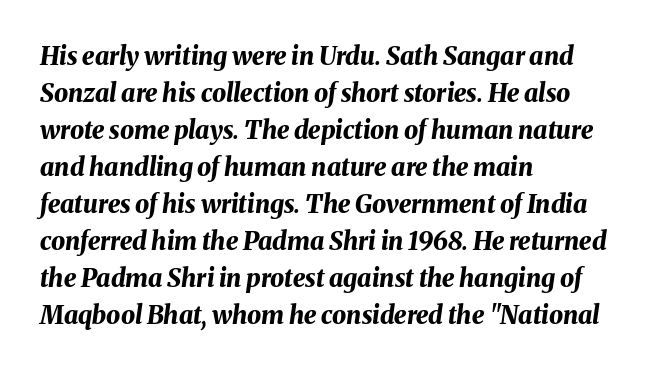
It's the slanting kind of type. The passage shown has conventional tracking throughout. On the weight axis this lands at bold, roughly 700. Words float on clear page, feet unadorned. Caption: multi-line text, flush left, ragged right. Students, observe: this is what conventionally led text looks like.
